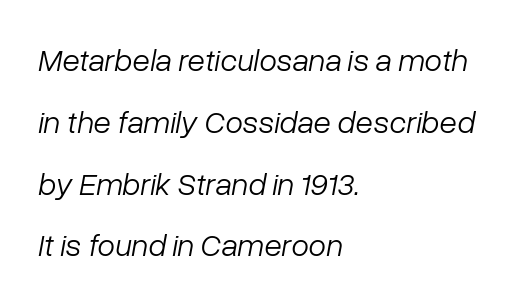
The image shows 32 px light type, italic (leaning right); set left-aligned, loose line spacing (1.93x), normal letter spacing, not underlined; low stroke contrast and a medium x-height.
